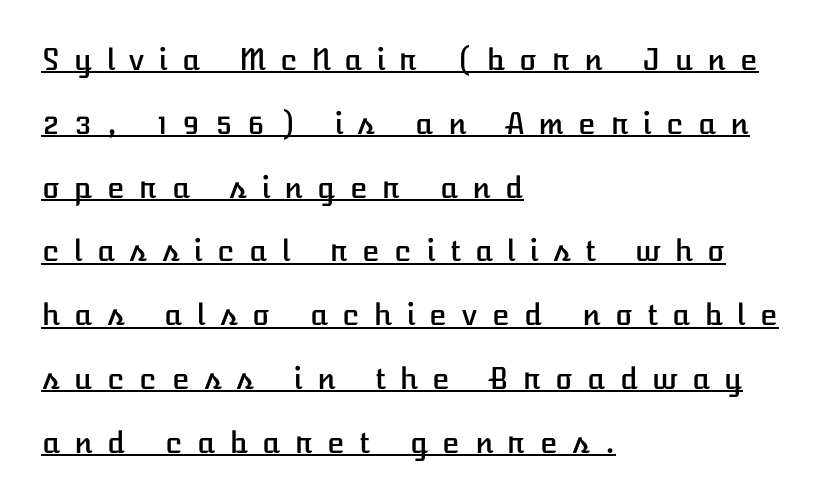
{"italic": "no", "width": "normal", "stroke_contrast": "low", "x_height": "medium", "underline": "yes", "align": "left", "line_spacing": "loose", "line_spacing_ratio": 2.2, "letter_spacing": "wide", "letter_spacing_em": 0.45, "glyph_px": 29}
